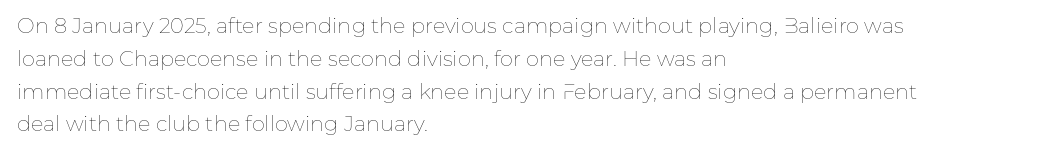
Q: Is the text bold? A: No.
Q: Is the text italic (slanted)? A: No, it is upright.
Q: Is the text underlined? A: No.
Q: How is the paragraph aligned? A: Left-aligned.
Q: Is the spacing between letters normal or unusually wide? A: Normal.
Q: Is the spacing between lines tight, normal or loose? A: Normal.
